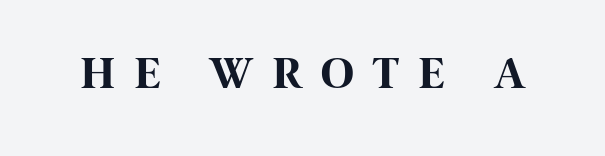
These lines were composed using upright roman letters. No word sits above an underline. This is heavy type, rendered in bold. Note: no serifs on the glyphs.
